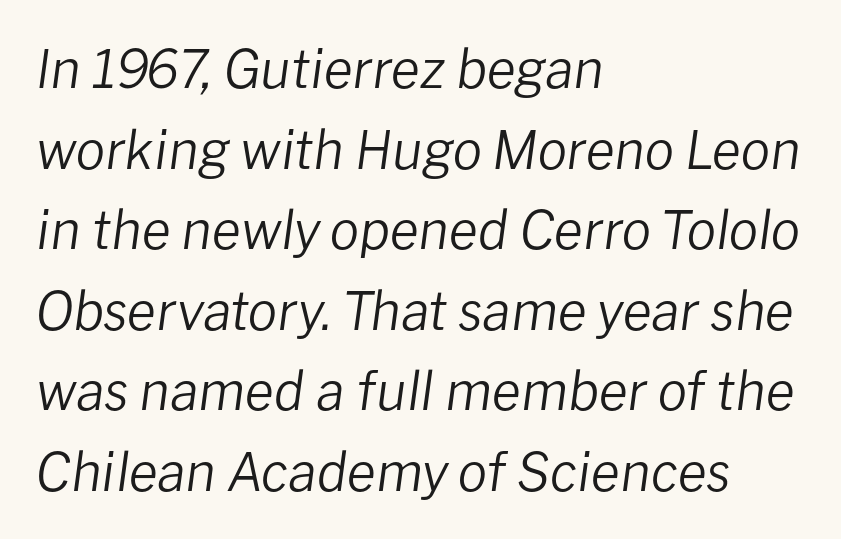
Any mark beneath the type? The region is blank. Between one letter and the next there's only the usual sliver of space. The lines in this sample share a left origin and differ only in where they stop. Evenly set lines give the paragraph a standard silhouette. These lines are rendered in a variable-pitch font.
